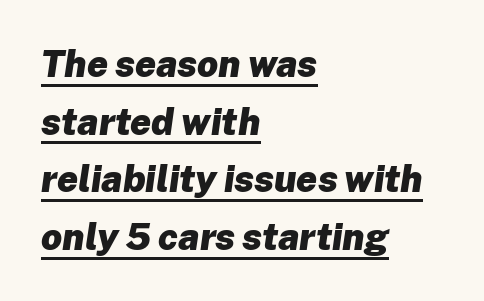
{"italic": "yes", "lean": "right", "slant_degrees": 8, "bold": "yes", "weight": "heavy", "width": "normal", "stroke_contrast": "low", "x_height": "medium", "monospaced": "no", "underline": "yes", "align": "left", "line_spacing": "normal", "line_spacing_ratio": 1.56, "letter_spacing": "normal", "letter_spacing_em": 0.0, "glyph_px": 37}
